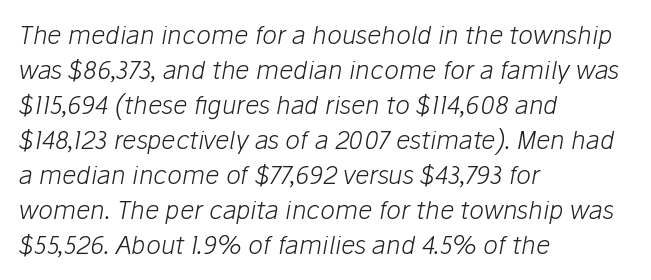
Q: Is the text bold? A: No.
Q: Is the text italic (slanted)? A: Yes, it leans right by about 10 degrees.
Q: Is the text underlined? A: No.
Q: How is the paragraph aligned? A: Left-aligned.
Q: Is the spacing between letters normal or unusually wide? A: Normal.
Q: Is the spacing between lines tight, normal or loose? A: Normal.
